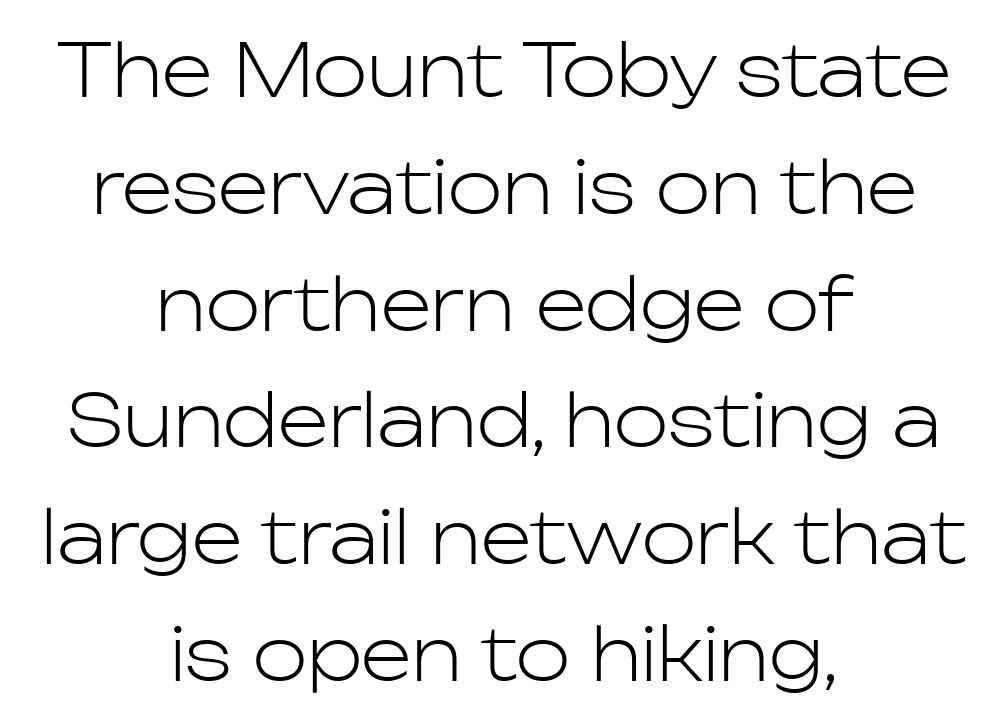
Neither beginnings nor endings align; midpoints do. The letters stand upright; this is a roman face. Serif or sans? Sans — the stroke terminals are bare. Proportional: the letters do not fall into vertical columns. The typeface has the unassuming heft of standard copy or less.
